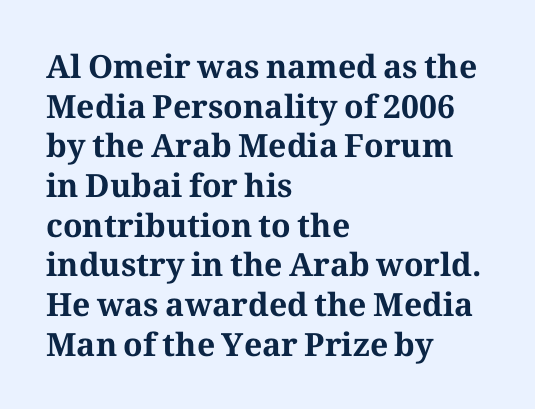
The space beneath each line is pristine and unruled. As a designer I'd log this as weight 700, bold. Honestly, the letter spacing is just normal — you wouldn't notice it. Line starts are locked; line ends wander. What kind of face is this? One with serifs.
